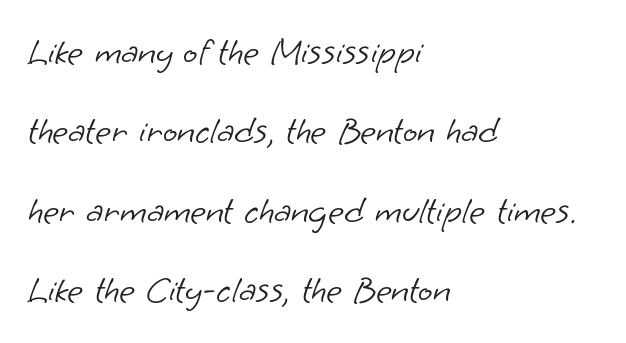
A student would call this left alignment; a typographer would say flush left, rag right. No extra tracking has been applied to these lines. A typesetter would call this leading open, well beyond the default. The characters are drawn with everyday or finer stroke widths.
